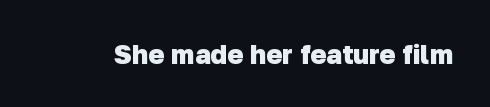
Q: Is the text bold? A: Yes.
Q: Is the text underlined? A: No.
Q: Is the spacing between letters normal or unusually wide? A: Normal.
